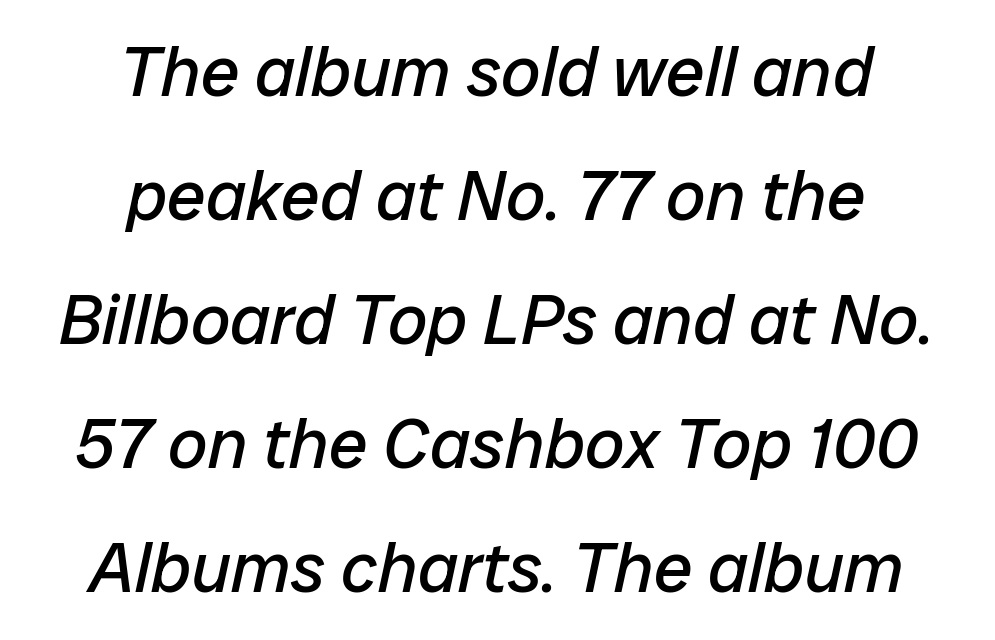
The image shows 70 px regular-weight type, italic (leaning right); set centered, line spacing 1.77x, normal letter spacing, not underlined; low stroke contrast and a medium x-height.
